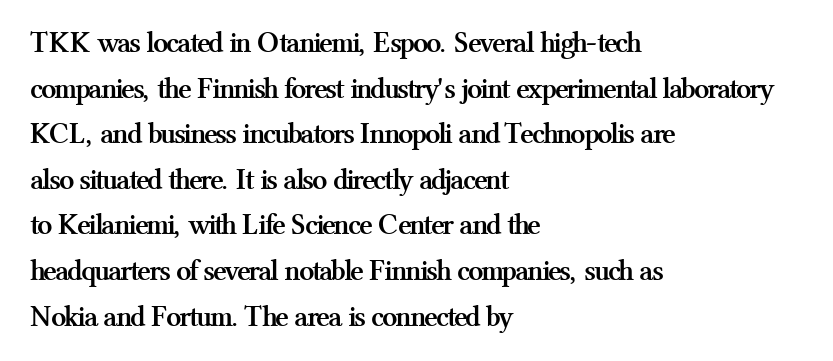
{"serif": "yes", "italic": "no", "bold": "yes", "weight": "semibold", "width": "normal", "stroke_contrast": "medium", "x_height": "medium", "monospaced": "no", "underline": "no", "align": "left", "line_spacing": "normal", "line_spacing_ratio": 1.52, "letter_spacing": "normal", "letter_spacing_em": 0.0, "glyph_px": 30}
